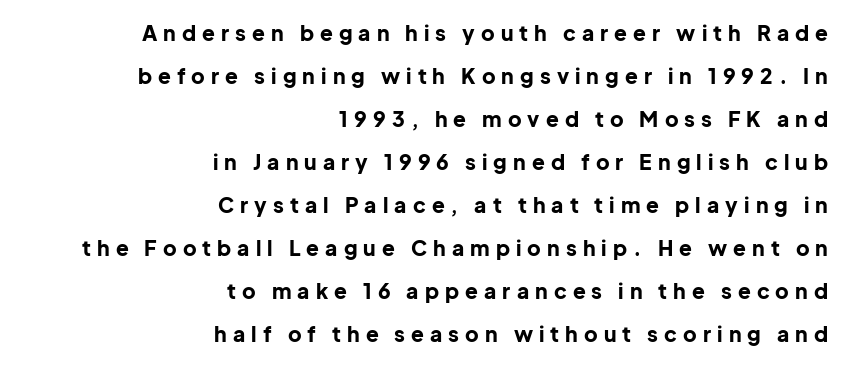
The passage shown stacks its lines with a broad gap. Letter spacing: wide. It's the straight-up-and-down kind of type. These lines are set flush right with a ragged left edge. Notice how thick the strokes are: this is what a full bold looks like.
